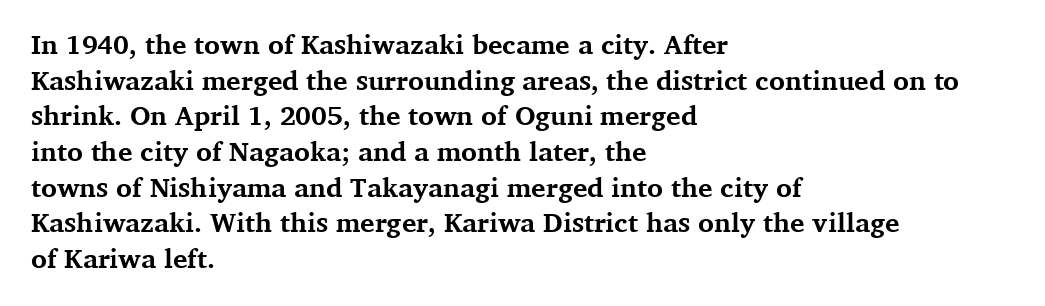
{"italic": "no", "bold": "yes", "underline": "no", "align": "left", "line_spacing": "normal", "line_spacing_ratio": 1.32, "letter_spacing": "normal", "letter_spacing_em": 0.0, "glyph_px": 27}
